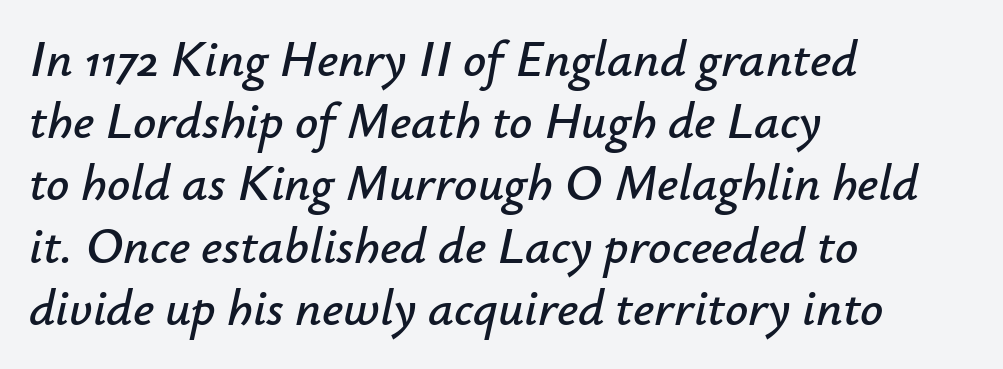
The space beneath each line is pristine and unruled. There's an unmistakable incline to the writing here. Visually the block forms a straight wall on the left and a jagged coastline on the right. No extra tracking has been applied to these lines. Varying glyph widths throughout — classic text-font behaviour.
